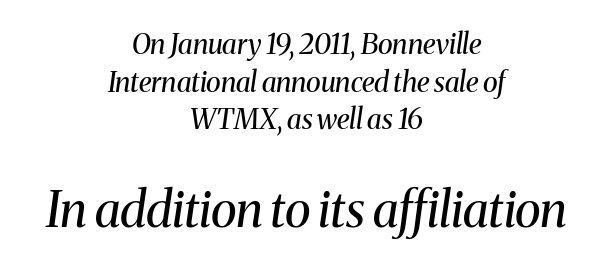
{"serif": "yes", "italic": "yes", "lean": "right", "slant_degrees": 8, "bold": "no", "weight": "regular", "width": "normal", "stroke_contrast": "medium", "x_height": "medium", "monospaced": "no", "underline": "no", "align": "center", "line_spacing": "normal", "line_spacing_ratio": 1.34, "letter_spacing": "normal", "letter_spacing_em": 0.0, "larger_block": "second", "size_ratio": 1.75, "glyph_px": 49}
